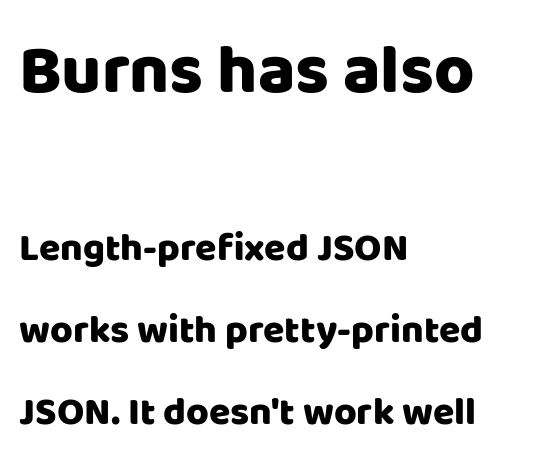
{"serif": "no", "italic": "no", "width": "normal", "stroke_contrast": "low", "x_height": "large", "monospaced": "no", "underline": "no", "align": "left", "line_spacing": "loose", "line_spacing_ratio": 2.1, "letter_spacing": "normal", "letter_spacing_em": 0.0, "larger_block": "first", "size_ratio": 1.77, "glyph_px": 69}
